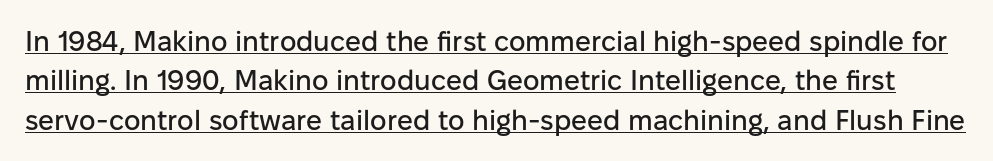
Q: Is the text italic (slanted)? A: No, it is upright.
Q: Is the typeface a serif or a sans-serif typeface? A: Sans-serif.
Q: Is the text underlined? A: Yes.
Q: Is the spacing between letters normal or unusually wide? A: Normal.
Q: Is the spacing between lines tight, normal or loose? A: Normal.
Q: Width (condensed, normal, or wide)? A: Normal.
Q: Stroke contrast? A: Low.
Q: x-height? A: Medium.
Q: Monospaced? A: No.
